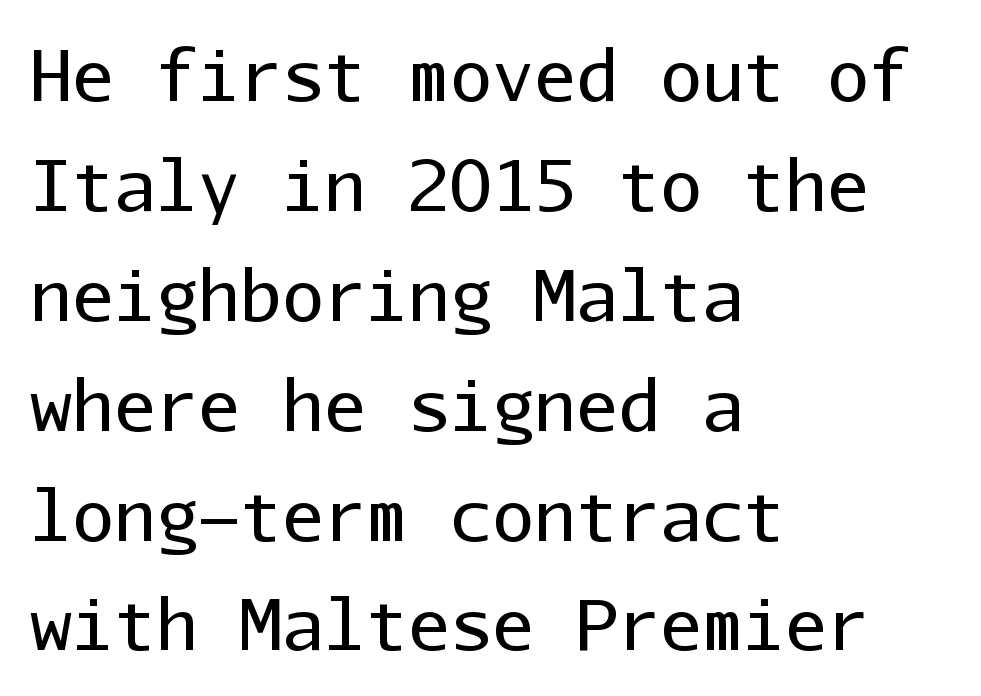
{"serif": "no", "italic": "no", "bold": "no", "weight": "regular", "width": "normal", "stroke_contrast": "low", "x_height": "medium", "monospaced": "yes", "underline": "no", "align": "left", "line_spacing": "normal", "line_spacing_ratio": 1.57, "letter_spacing": "normal", "letter_spacing_em": 0.0, "glyph_px": 70}
